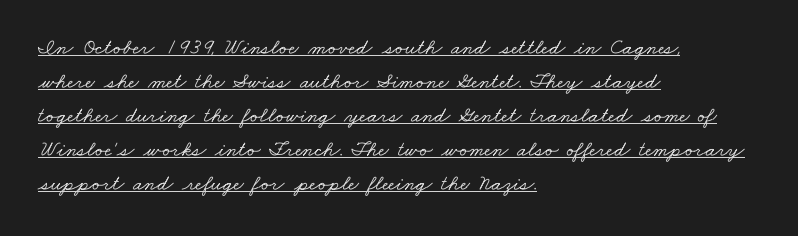
The image shows 22 px text type; set left-aligned, normal line spacing (1.55x), normal letter spacing, underlined.
